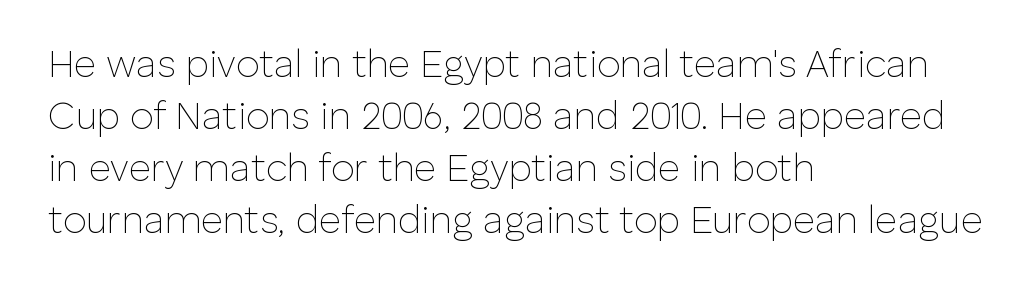
These lines were composed using upright roman letters. There is no visible air inserted between adjacent glyphs. Typographically, this falls in the sans-serif category. The face used here is proportionally spaced, like ordinary book or web type.
